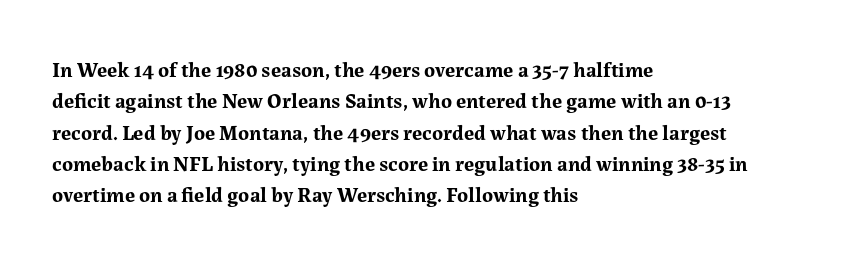
The passage shown is emphatically bold. The specimen reads as upright at a glance. Alignment: flush left. What stands out about the letter spacing? Nothing — it is the standard amount. The block of text has a typical density, with ordinary space between rows. The words here are not underlined.
